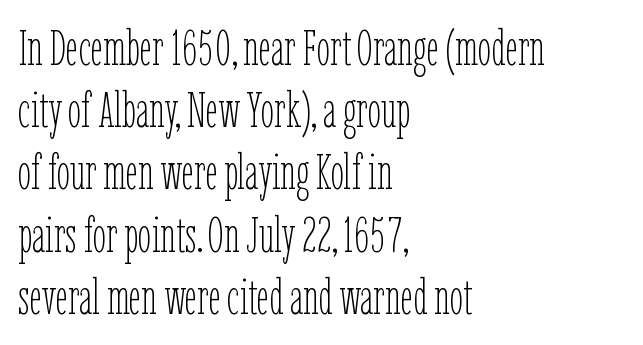
{"italic": "no", "bold": "no", "weight": "thin", "width": "condensed", "stroke_contrast": "low", "x_height": "medium", "monospaced": "no", "underline": "no", "align": "left", "line_spacing": "normal", "line_spacing_ratio": 1.27, "letter_spacing": "normal", "letter_spacing_em": 0.0, "glyph_px": 49}
